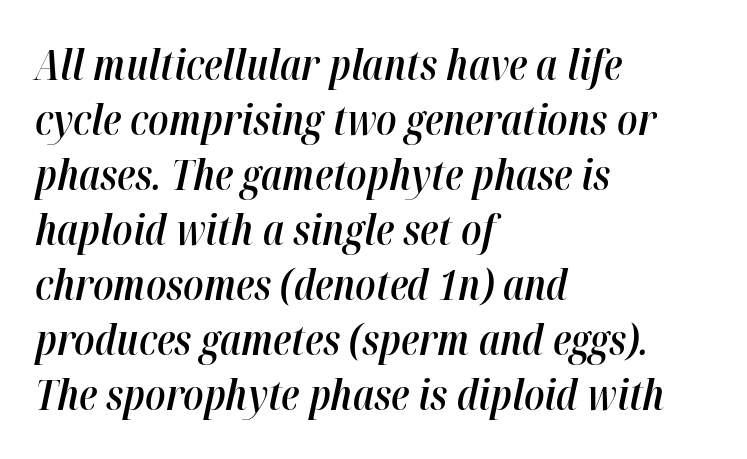
{"italic": "yes", "lean": "right", "slant_degrees": 12, "bold": "semi", "weight": "semibold", "width": "condensed", "stroke_contrast": "high", "x_height": "medium", "monospaced": "no", "underline": "no", "align": "left", "line_spacing": "normal", "line_spacing_ratio": 1.31, "letter_spacing": "normal", "letter_spacing_em": 0.0, "glyph_px": 42}
